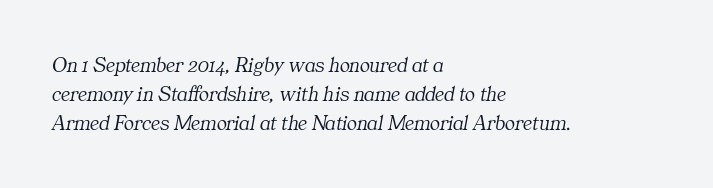
Q: Is the text bold? A: No.
Q: Is the text italic (slanted)? A: Yes, it leans right by about 11 degrees.
Q: Is the text underlined? A: No.
Q: How is the paragraph aligned? A: Left-aligned.
Q: Is the spacing between letters normal or unusually wide? A: Normal.
Q: Is the spacing between lines tight, normal or loose? A: Normal.
